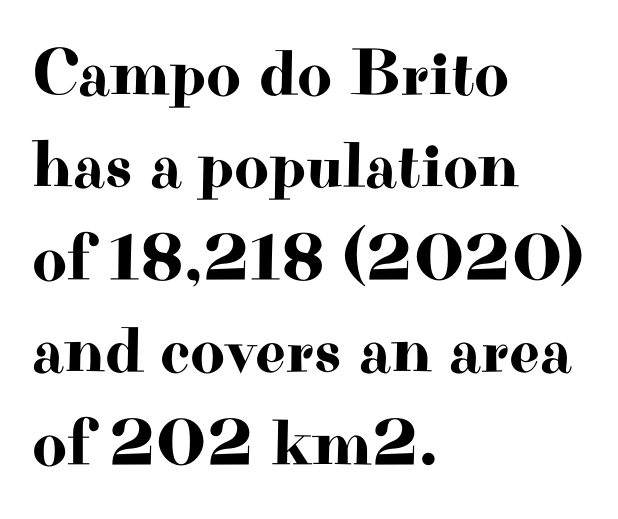
{"serif": "yes", "italic": "no", "width": "wide", "stroke_contrast": "high", "x_height": "small", "monospaced": "no", "underline": "no", "align": "left", "line_spacing": "normal", "line_spacing_ratio": 1.38, "letter_spacing": "normal", "letter_spacing_em": 0.0, "glyph_px": 67}
